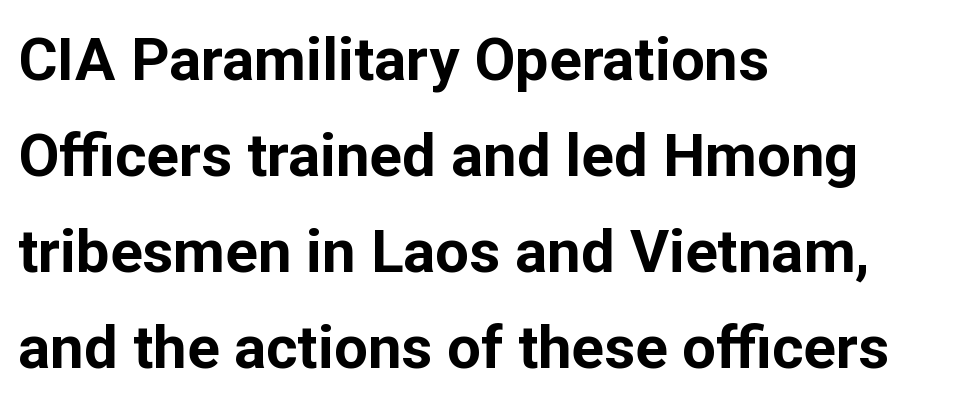
{"serif": "no", "italic": "no", "bold": "yes", "weight": "bold", "width": "normal", "stroke_contrast": "low", "x_height": "medium", "monospaced": "no", "underline": "no", "align": "left", "line_spacing": "normal", "line_spacing_ratio": 1.6, "letter_spacing": "normal", "letter_spacing_em": 0.0, "glyph_px": 60}
